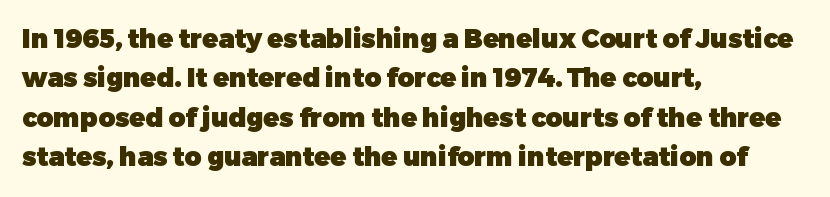
{"italic": "no", "bold": "yes", "underline": "no", "align": "left", "line_spacing": "normal", "line_spacing_ratio": 1.51, "letter_spacing": "normal", "letter_spacing_em": 0.0, "glyph_px": 26}
